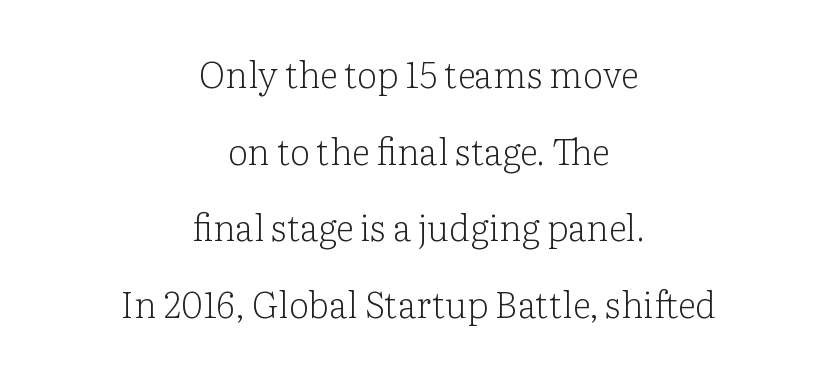
Q: Is the text bold? A: No.
Q: Is the text italic (slanted)? A: No, it is upright.
Q: Is the typeface a serif or a sans-serif typeface? A: Serif.
Q: Is the text underlined? A: No.
Q: How is the paragraph aligned? A: Centered.
Q: Is the spacing between letters normal or unusually wide? A: Normal.
Q: Is the spacing between lines tight, normal or loose? A: Loose.
Q: Width (condensed, normal, or wide)? A: Normal.
Q: Stroke contrast? A: Low.
Q: x-height? A: Medium.
Q: Monospaced? A: No.
